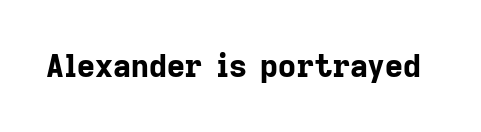
You could call the tracking neutral — neither tight nor loose. Stroke terminals: plain, sans-serif. The passage shown is typed in a proportional face where columns would drift. Italic: no, the glyphs are upright roman. Heft: maximum for text — a bold.
